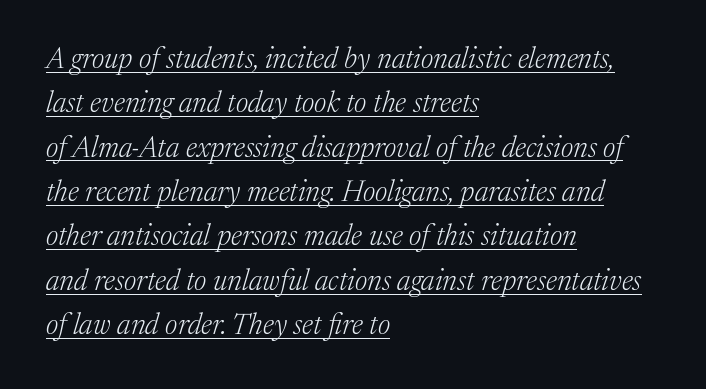
The image shows 29 px light serif type, italic (leaning right); set left-aligned, normal line spacing (1.53x), normal letter spacing, underlined; medium stroke contrast and a medium x-height.
